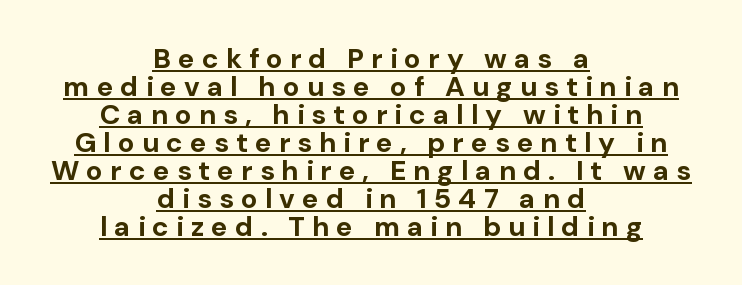
The image shows 28 px bold sans-serif type, upright; set centered, tight line spacing (1.0x), unusually wide letter spacing (+0.25 em), underlined; low stroke contrast and a medium x-height.
